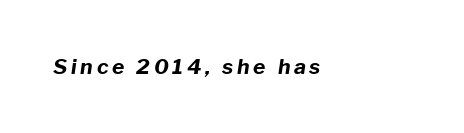
Q: Is the text bold? A: Yes.
Q: Is the text italic (slanted)? A: Yes, it leans right by about 8 degrees.
Q: Is the text underlined? A: No.
Q: How is the paragraph aligned? A: Left-aligned.
